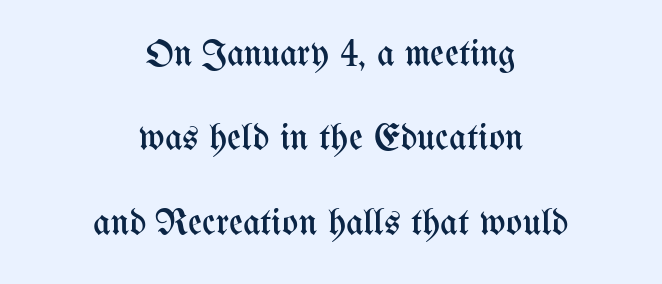
A student would call this center alignment; a typographer would say set centered. Character widths vary here, with narrow letters taking less room than wide ones. Underlining? Definitely not there. The leading is generous, giving the passage an open texture. Every stem runs plumb, perpendicular to the baseline. Unbolded letterforms with no extra heft.
